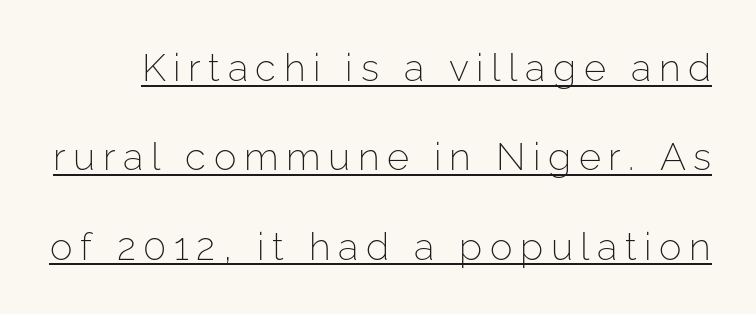
The image shows 38 px light sans-serif type, upright; set loose line spacing (2.35x), unusually wide letter spacing (+0.2 em), underlined; low stroke contrast and a medium x-height.
